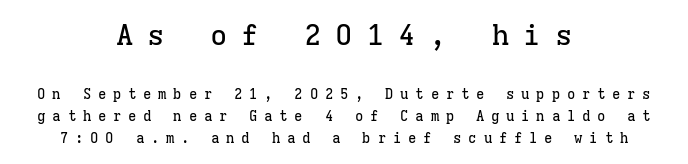
Someone cranked the tracking dial way up on this one. How would I describe the line gaps? Plain and ordinary. You can tell it's not italic because the verticals are truly vertical. The passage is arranged like a title page — every line centered. Looks like terminal output: every glyph gets an equal slot.
